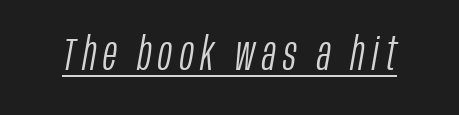
The image shows 46 px light, condensed type, italic (leaning right); set underlined; low stroke contrast and a large x-height.
